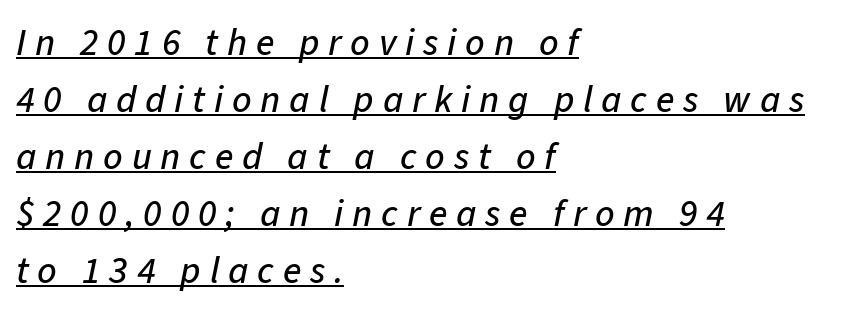
Q: Is the text italic (slanted)? A: Yes, it leans right by about 11 degrees.
Q: Is the text underlined? A: Yes.
Q: How is the paragraph aligned? A: Left-aligned.
Q: Is the spacing between letters normal or unusually wide? A: Unusually wide.
Q: Is the spacing between lines tight, normal or loose? A: Normal.
Q: Width (condensed, normal, or wide)? A: Normal.
Q: Stroke contrast? A: Low.
Q: x-height? A: Medium.
Q: Monospaced? A: No.
